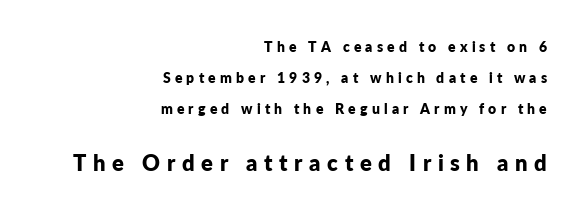
Q: Is the text bold? A: Yes.
Q: Is the text italic (slanted)? A: No, it is upright.
Q: Is the text underlined? A: No.
Q: How is the paragraph aligned? A: Right-aligned.
Q: Is the spacing between letters normal or unusually wide? A: Unusually wide.
Q: Is the spacing between lines tight, normal or loose? A: Loose.
Q: Which block of text is set in a larger size, the first (top) or the second (bottom)? A: The second (bottom) one.
